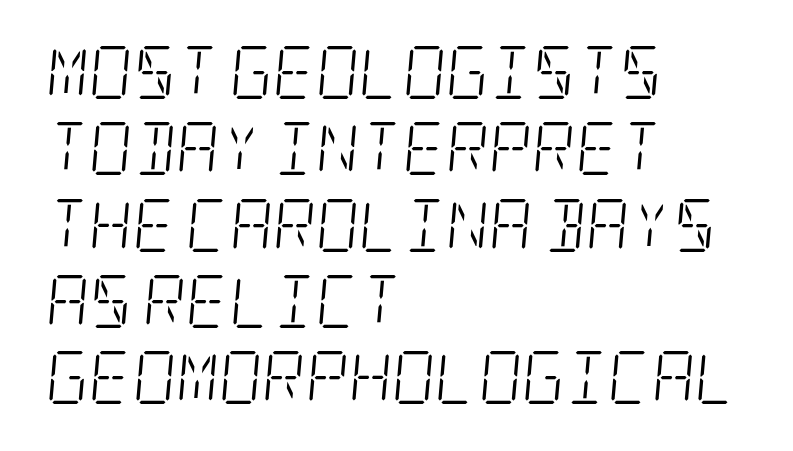
The image shows 53 px light, condensed serif type, italic (leaning right); set left-aligned, normal line spacing (1.44x), normal letter spacing, not underlined; low stroke contrast and a large x-height.
